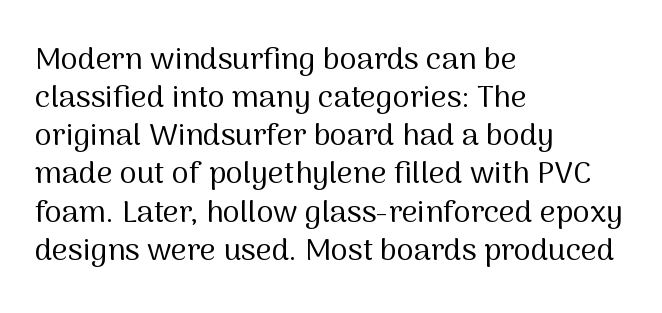
A typesetter would call this zero additional tracking. Check the space under the baseline: it is left empty. The passage shown is typed in a proportional face where columns would drift. Compared with a centered layout, this one pins lines to the left instead. Nothing sits at the stroke ends, so this counts as sans-serif. Notice how the stems are strictly vertical — no italics here.
